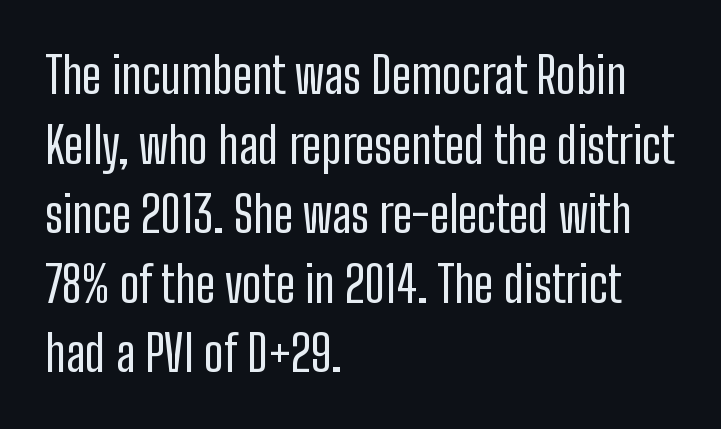
If you measured baseline to baseline, you'd find a middling distance. This is roman type, the default non-slanted kind. Are there feet on the stems? There aren't — it's a sans. These lines stack with their left ends in a neat column. The specimen omits any rule beneath the text block's lines.
